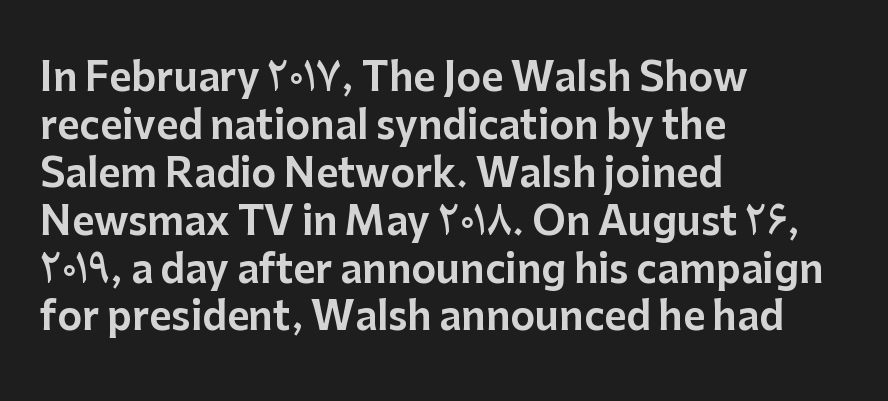
Q: Is the text italic (slanted)? A: No, it is upright.
Q: Is the typeface a serif or a sans-serif typeface? A: Sans-serif.
Q: Is the text underlined? A: No.
Q: How is the paragraph aligned? A: Left-aligned.
Q: Is the spacing between letters normal or unusually wide? A: Normal.
Q: Is the spacing between lines tight, normal or loose? A: Normal.
Q: Width (condensed, normal, or wide)? A: Normal.
Q: Stroke contrast? A: Low.
Q: x-height? A: Medium.
Q: Monospaced? A: No.
